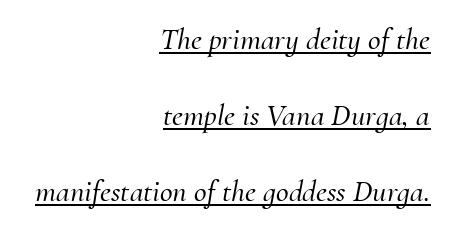
Reading down the block, your eye finds every line finishing at a fixed right position. Caption: lettering with a line underneath. A typesetter would call this proportional, since set widths differ per character. Old-style or modern, the face here clearly has serifs.
